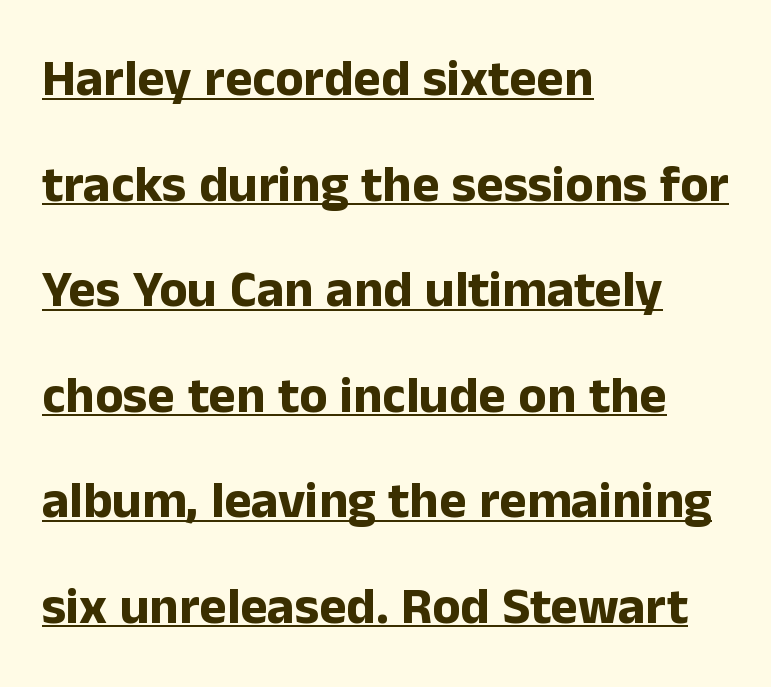
The image shows 52 px bold sans-serif type, upright; set left-aligned, loose line spacing (2.03x), normal letter spacing, underlined; low stroke contrast and a medium x-height.
